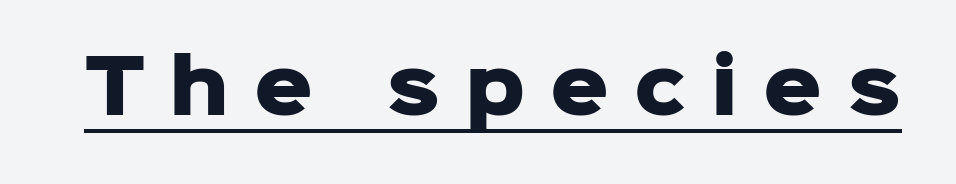
The image shows 73 px heavy sans-serif type, upright; set unusually wide letter spacing (+0.34 em), underlined; low stroke contrast and a medium x-height.
